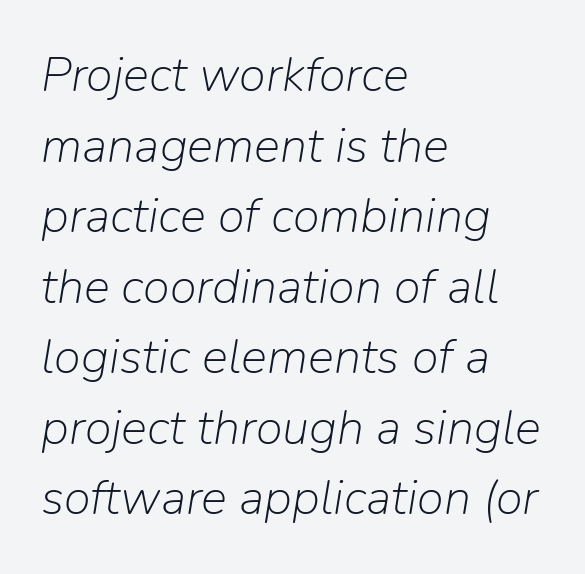
Q: Is the text bold? A: No.
Q: Is the text italic (slanted)? A: Yes, it leans right by about 9 degrees.
Q: Is the text underlined? A: No.
Q: How is the paragraph aligned? A: Left-aligned.
Q: Is the spacing between letters normal or unusually wide? A: Normal.
Q: Is the spacing between lines tight, normal or loose? A: Normal.
Q: Width (condensed, normal, or wide)? A: Normal.
Q: Stroke contrast? A: Low.
Q: x-height? A: Medium.
Q: Monospaced? A: No.
